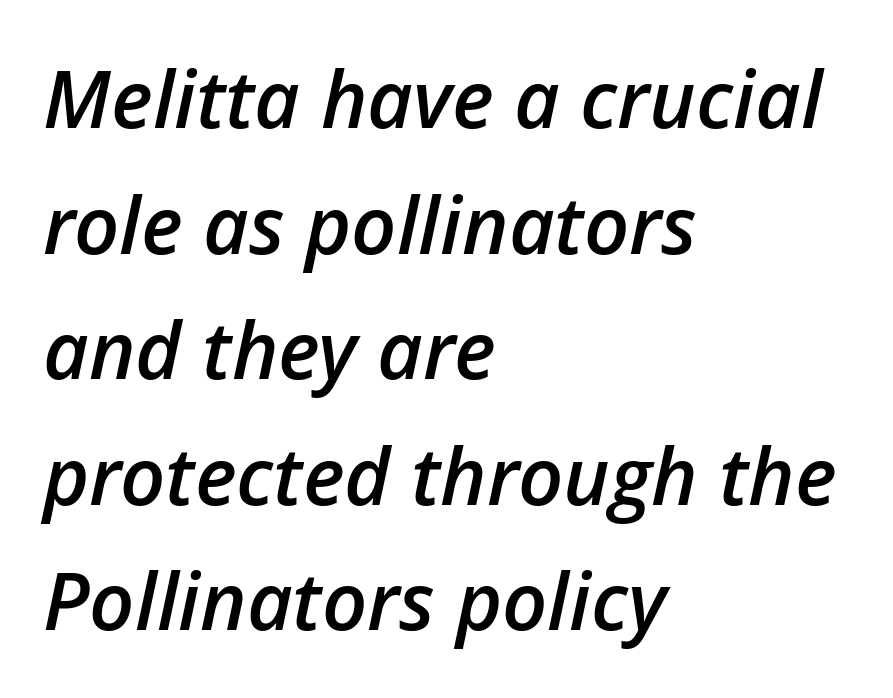
Quick note: italic. These lines sit exactly where default settings would place them. Spacing verdict: proportional, widths tailored to each character. Quick note: underline off.
